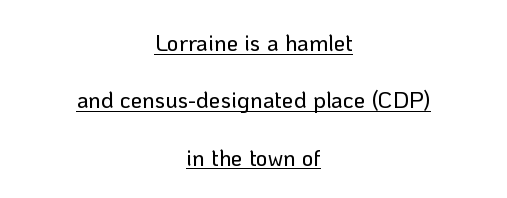
{"italic": "no", "underline": "yes", "align": "center", "line_spacing": "loose", "line_spacing_ratio": 2.49, "letter_spacing": "normal", "letter_spacing_em": 0.0, "glyph_px": 23}
